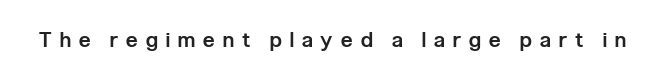
The image shows 21 px text type, upright; set unusually wide letter spacing (+0.39 em), not underlined.
